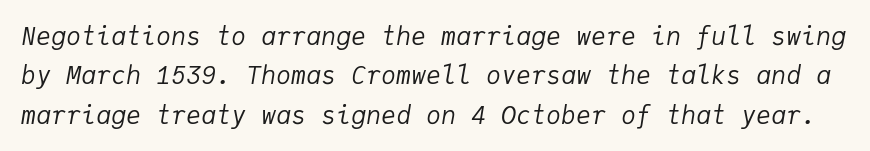
The rendering applies a slant to the glyphs. Descender tails drop into unmarked territory. Between one letter and the next there's only the usual sliver of space. These glyphs show unthickened strokes, regular width or finer.
